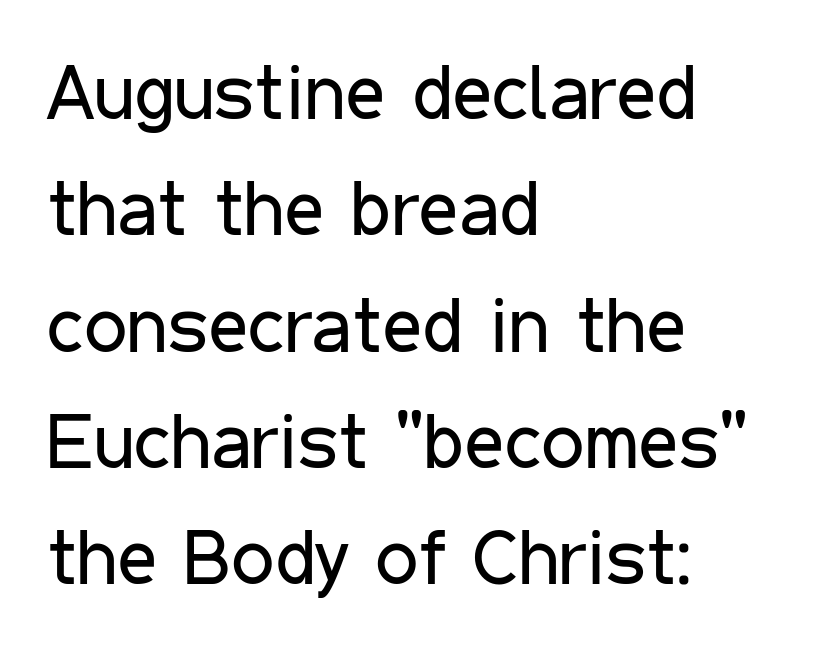
Q: Is the text bold? A: No.
Q: Is the text italic (slanted)? A: No, it is upright.
Q: Is the typeface a serif or a sans-serif typeface? A: Sans-serif.
Q: Is the text underlined? A: No.
Q: How is the paragraph aligned? A: Left-aligned.
Q: Is the spacing between letters normal or unusually wide? A: Normal.
Q: Is the spacing between lines tight, normal or loose? A: Normal.
Q: Width (condensed, normal, or wide)? A: Condensed.
Q: Stroke contrast? A: Low.
Q: x-height? A: Medium.
Q: Monospaced? A: No.
